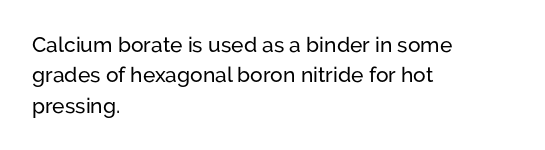
Q: Is the text italic (slanted)? A: No, it is upright.
Q: Is the text underlined? A: No.
Q: How is the paragraph aligned? A: Left-aligned.
Q: Is the spacing between letters normal or unusually wide? A: Normal.
Q: Is the spacing between lines tight, normal or loose? A: Normal.
